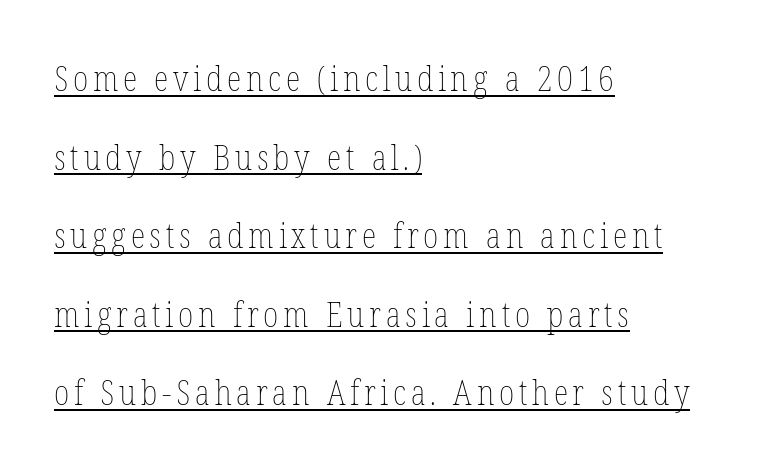
{"italic": "no", "bold": "no", "weight": "thin", "width": "condensed", "stroke_contrast": "low", "x_height": "medium", "monospaced": "no", "underline": "yes", "align": "left", "line_spacing": "loose", "line_spacing_ratio": 2.31, "glyph_px": 34}
